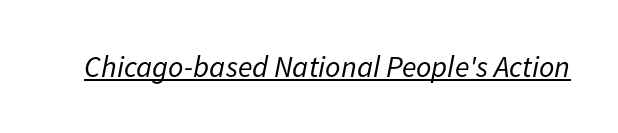
Q: Is the text bold? A: No.
Q: Is the text italic (slanted)? A: Yes, it leans right by about 11 degrees.
Q: Is the text underlined? A: Yes.
Q: Is the spacing between letters normal or unusually wide? A: Normal.
Q: Width (condensed, normal, or wide)? A: Normal.
Q: Stroke contrast? A: Low.
Q: x-height? A: Medium.
Q: Monospaced? A: No.
